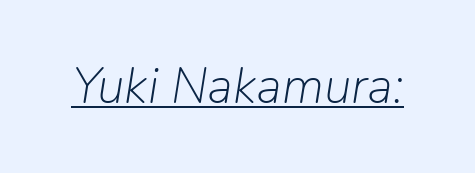
Q: Is the text bold? A: No.
Q: Is the text italic (slanted)? A: Yes, it leans right by about 9 degrees.
Q: Is the text underlined? A: Yes.
Q: Is the spacing between letters normal or unusually wide? A: Normal.
Q: Width (condensed, normal, or wide)? A: Normal.
Q: Stroke contrast? A: Low.
Q: x-height? A: Medium.
Q: Monospaced? A: No.
